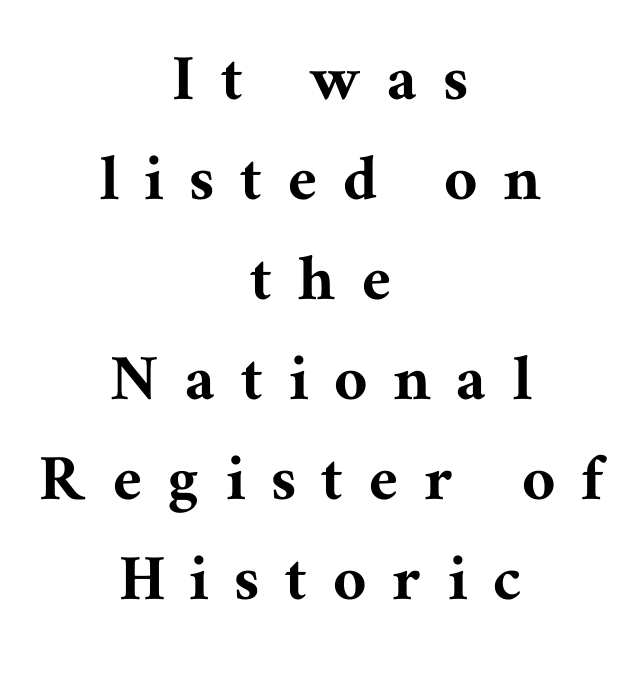
You could only call the tracking loose — the letters float apart. The leading is moderate, giving the passage an even texture. To sum up the face: it has serifs. Each letter keeps its own natural width here, so spacing adapts to shape.
